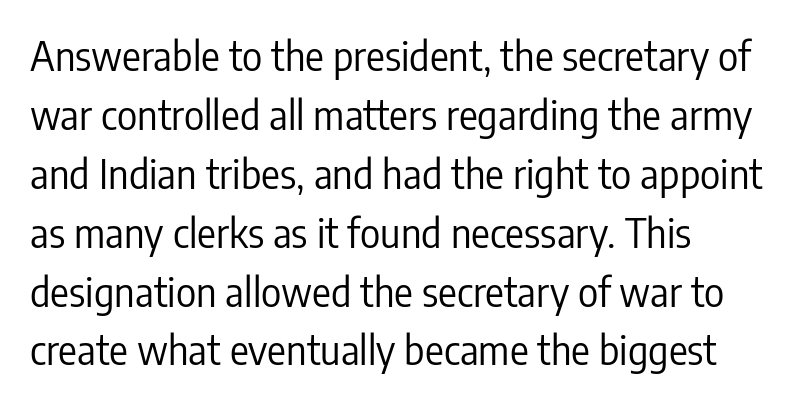
The image shows 39 px regular-weight, condensed sans-serif type, upright; set normal line spacing (1.51x), normal letter spacing, not underlined; low stroke contrast and a medium x-height.
